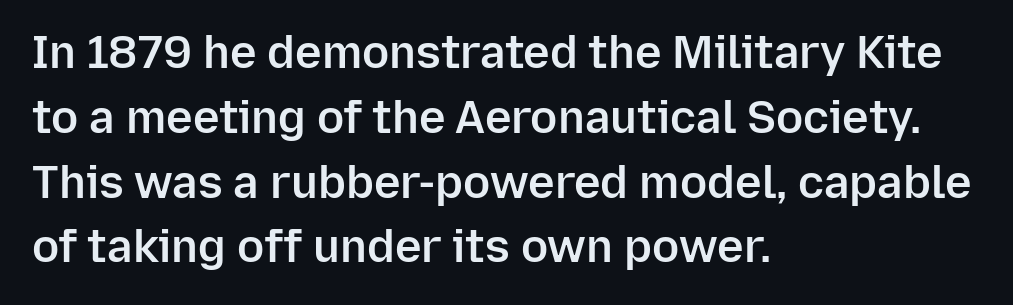
{"serif": "no", "italic": "no", "bold": "semi", "weight": "semibold", "width": "normal", "stroke_contrast": "low", "x_height": "medium", "monospaced": "no", "underline": "no", "align": "left", "line_spacing": "normal", "line_spacing_ratio": 1.44, "letter_spacing": "normal", "letter_spacing_em": 0.0, "glyph_px": 45}
